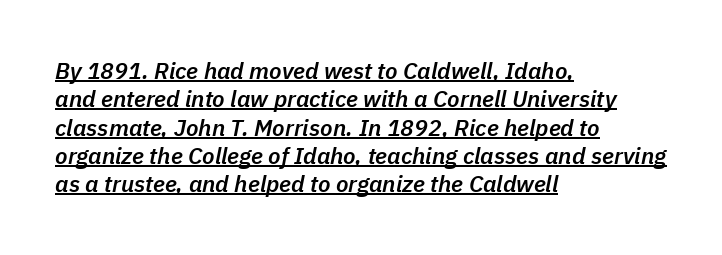
{"italic": "yes", "lean": "right", "slant_degrees": 11, "bold": "semi", "underline": "yes", "align": "left", "line_spacing_ratio": 1.23, "letter_spacing": "normal", "letter_spacing_em": 0.0, "glyph_px": 23}
